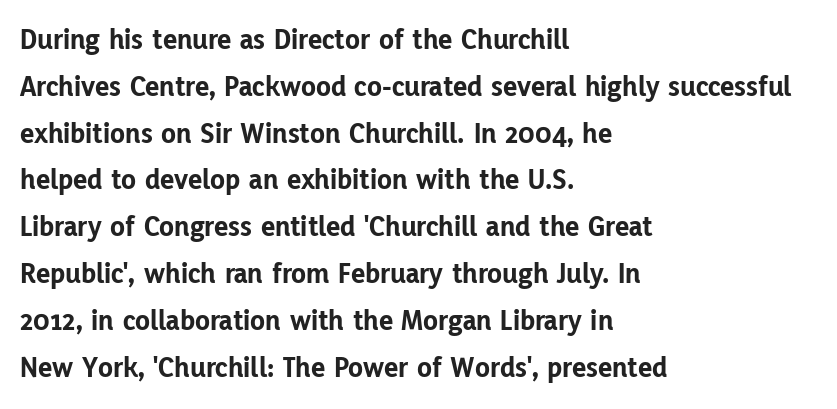
{"serif": "no", "italic": "no", "bold": "yes", "weight": "bold", "width": "normal", "stroke_contrast": "low", "x_height": "medium", "monospaced": "no", "underline": "no", "align": "left", "line_spacing": "normal", "line_spacing_ratio": 1.56, "letter_spacing": "normal", "letter_spacing_em": 0.0, "glyph_px": 30}
